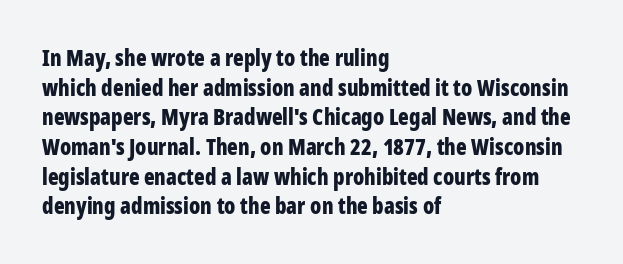
The image shows 22 px bold type, upright; set left-aligned, normal line spacing (1.35x), normal letter spacing, not underlined.
